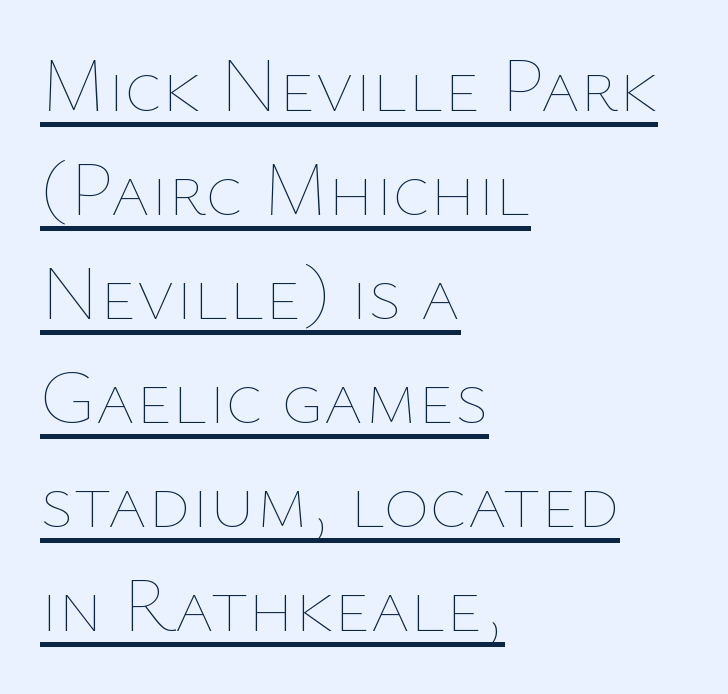
The image shows 77 px thin type, upright; set left-aligned, normal line spacing (1.35x), normal letter spacing, underlined; low stroke contrast and a medium x-height.
